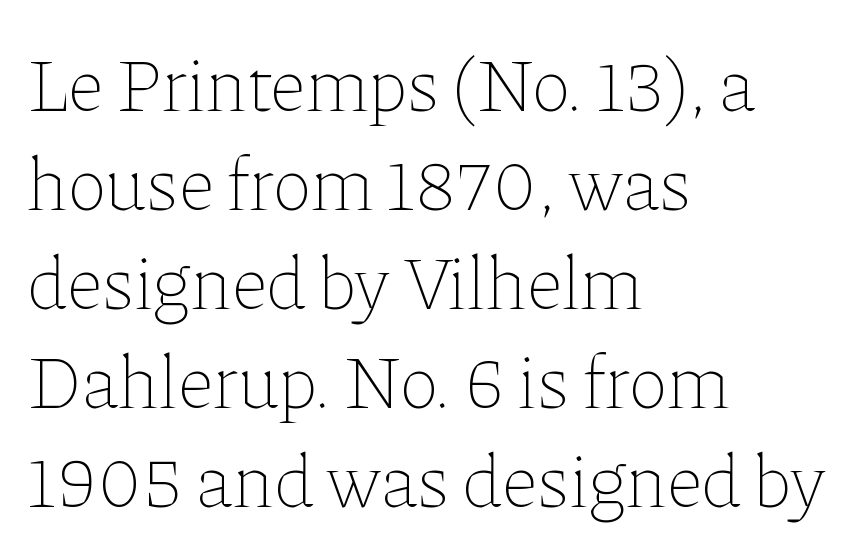
{"italic": "no", "bold": "no", "weight": "thin", "width": "normal", "stroke_contrast": "low", "x_height": "medium", "monospaced": "no", "underline": "no", "align": "left", "line_spacing": "normal", "line_spacing_ratio": 1.32, "letter_spacing": "normal", "letter_spacing_em": 0.0, "glyph_px": 75}
